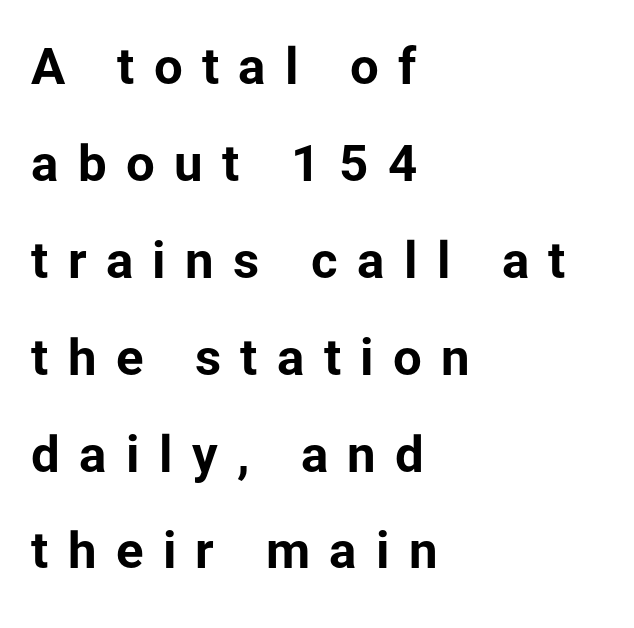
Posture: vertical. Proportional: the letters do not fall into vertical columns. Glyph-to-glyph distance is far greater than everyday printed text. Note: no serifs on the glyphs. Where is the straight margin? On the left.
